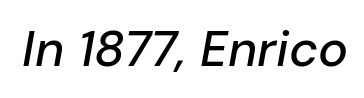
Q: Is the text italic (slanted)? A: Yes, it leans right by about 10 degrees.
Q: Is the text underlined? A: No.
Q: Is the spacing between letters normal or unusually wide? A: Normal.
Q: Width (condensed, normal, or wide)? A: Normal.
Q: Stroke contrast? A: Low.
Q: x-height? A: Medium.
Q: Monospaced? A: No.
